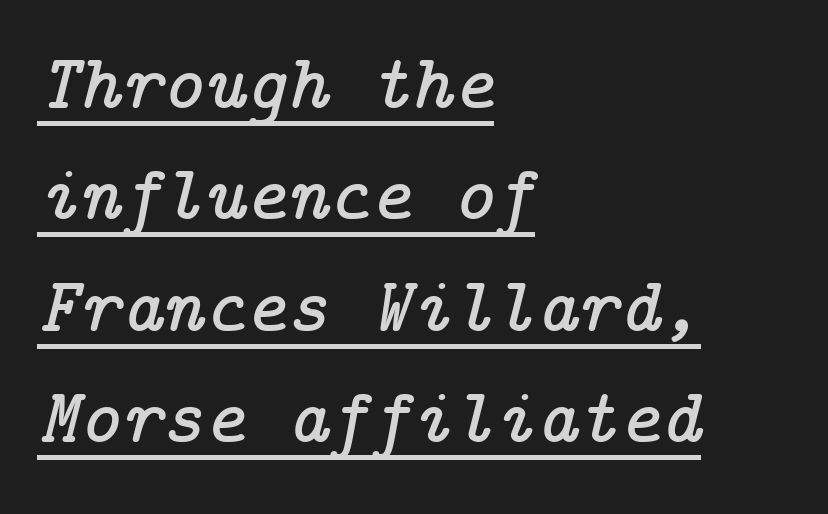
{"serif": "yes", "italic": "yes", "lean": "right", "slant_degrees": 14, "width": "normal", "stroke_contrast": "low", "x_height": "medium", "underline": "yes", "align": "left", "line_spacing": "normal", "line_spacing_ratio": 1.41, "letter_spacing": "normal", "letter_spacing_em": 0.0, "glyph_px": 79}
